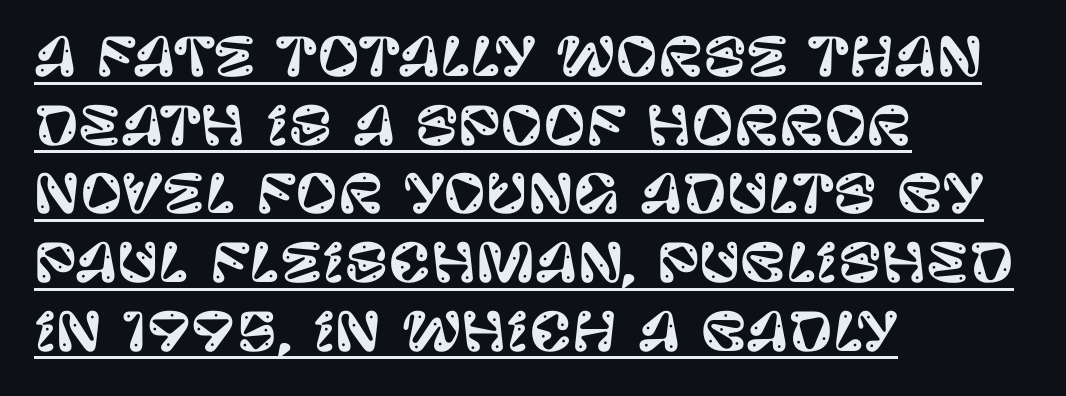
{"serif": "no", "width": "normal", "stroke_contrast": "low", "x_height": "large", "monospaced": "no", "underline": "yes", "align": "left", "line_spacing": "normal", "line_spacing_ratio": 1.32, "letter_spacing": "normal", "letter_spacing_em": 0.0, "glyph_px": 52}
